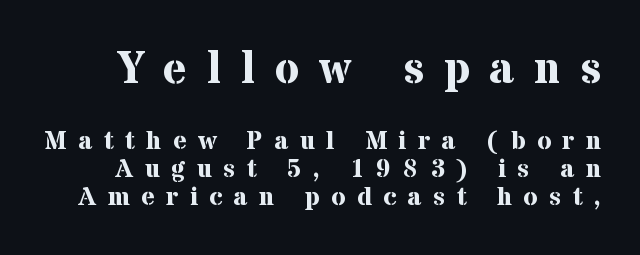
Nope, not italic — everything's standing straight. Look at the tracking — it's clearly loosened, letters drifting apart. A full-strength bold gives these letters their thick strokes. Top chunk: large. Bottom chunk: small. Is this a fixed-width face? No — the glyphs have proportional, varying widths. Quick note: interline space is minimal.
